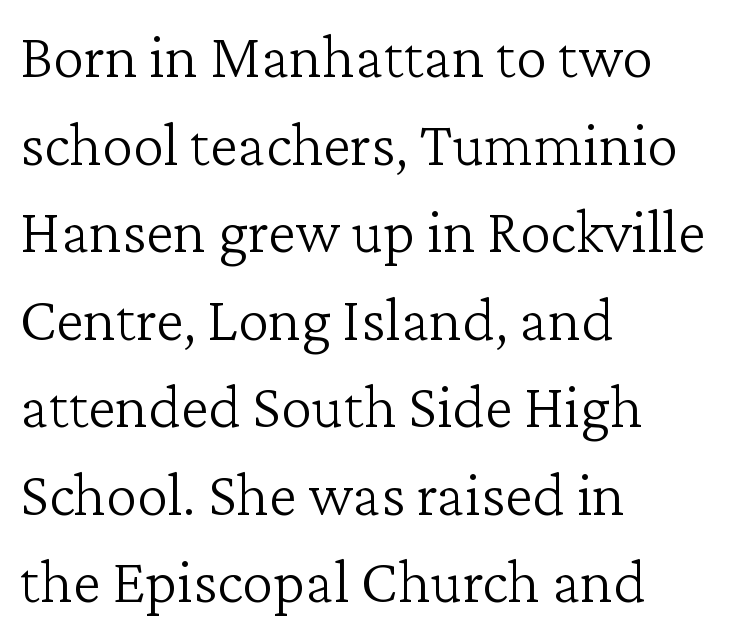
The image shows 63 px light serif type, upright; set left-aligned, normal line spacing (1.39x), normal letter spacing, not underlined; low stroke contrast and a medium x-height.
